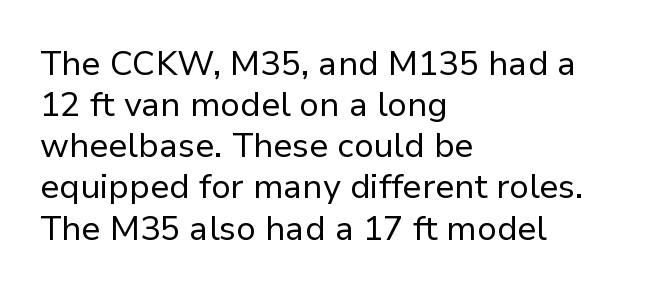
Q: Is the text bold? A: No.
Q: Is the text italic (slanted)? A: No, it is upright.
Q: Is the typeface a serif or a sans-serif typeface? A: Sans-serif.
Q: Is the text underlined? A: No.
Q: How is the paragraph aligned? A: Left-aligned.
Q: Is the spacing between letters normal or unusually wide? A: Normal.
Q: Width (condensed, normal, or wide)? A: Normal.
Q: Stroke contrast? A: Low.
Q: x-height? A: Medium.
Q: Monospaced? A: No.
